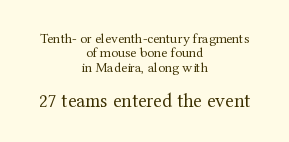
The typesetting does not lean heavy: it is not bold. These lines keep a tight, regular rhythm from letter to letter. A roman cut, with each character standing at attention. The rendering positions every line midway between the sides. Type without underlining.
